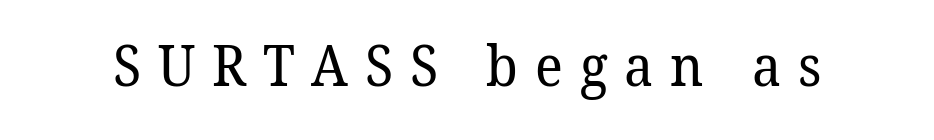
Q: Is the text bold? A: No.
Q: Is the typeface a serif or a sans-serif typeface? A: Serif.
Q: Is the text underlined? A: No.
Q: Is the spacing between letters normal or unusually wide? A: Unusually wide.
Q: Width (condensed, normal, or wide)? A: Normal.
Q: Stroke contrast? A: Low.
Q: x-height? A: Medium.
Q: Monospaced? A: No.
